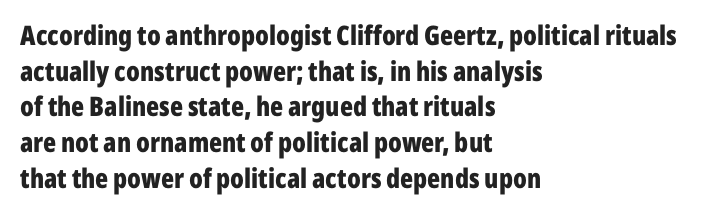
{"italic": "no", "bold": "yes", "underline": "no", "align": "left", "line_spacing": "normal", "line_spacing_ratio": 1.32, "letter_spacing": "normal", "letter_spacing_em": 0.0, "glyph_px": 27}
